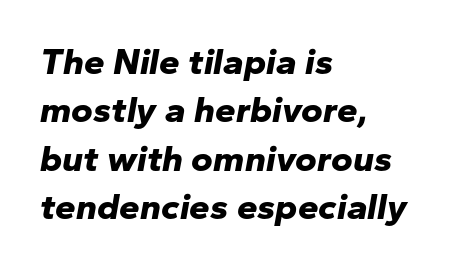
{"italic": "yes", "lean": "right", "slant_degrees": 10, "bold": "yes", "weight": "bold", "width": "normal", "stroke_contrast": "low", "x_height": "medium", "monospaced": "no", "underline": "no", "align": "left", "line_spacing": "normal", "line_spacing_ratio": 1.31, "letter_spacing": "normal", "letter_spacing_em": 0.0, "glyph_px": 37}
